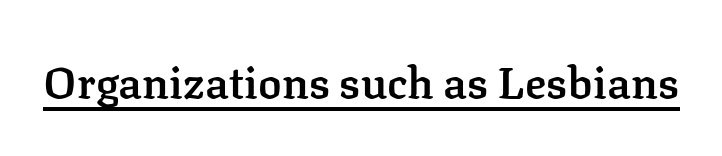
Regarding serifs, this sample has them. Looks like regular typesetting: each glyph gets only the width it needs. A somewhat darkened texture: the type is semibold rather than bold. The lettering stays uniformly vertical, giving the passage a roman look. What decoration does the sample have? An underline. Students, note that the glyphs here touch the page at normal intervals.
